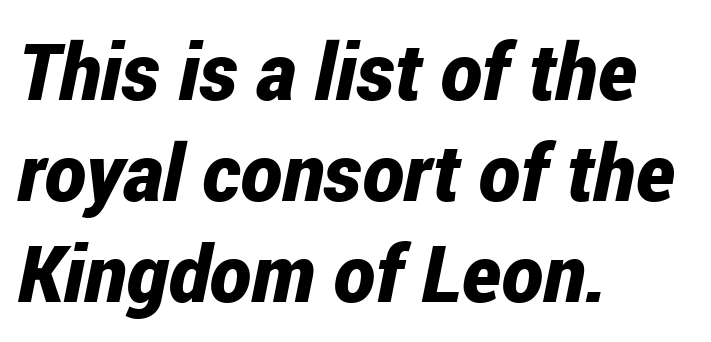
{"italic": "yes", "lean": "right", "slant_degrees": 12, "bold": "yes", "weight": "bold", "width": "condensed", "stroke_contrast": "low", "x_height": "medium", "monospaced": "no", "underline": "no", "align": "left", "line_spacing": "normal", "line_spacing_ratio": 1.28, "letter_spacing": "normal", "letter_spacing_em": 0.0, "glyph_px": 79}
